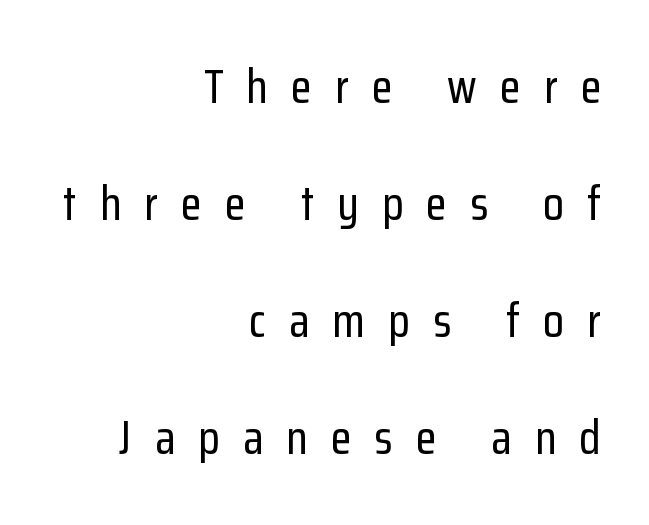
Q: Is the text italic (slanted)? A: No, it is upright.
Q: Is the typeface a serif or a sans-serif typeface? A: Sans-serif.
Q: Is the text underlined? A: No.
Q: How is the paragraph aligned? A: Right-aligned.
Q: Is the spacing between letters normal or unusually wide? A: Unusually wide.
Q: Is the spacing between lines tight, normal or loose? A: Loose.
Q: Width (condensed, normal, or wide)? A: Condensed.
Q: Stroke contrast? A: Low.
Q: x-height? A: Medium.
Q: Monospaced? A: No.
